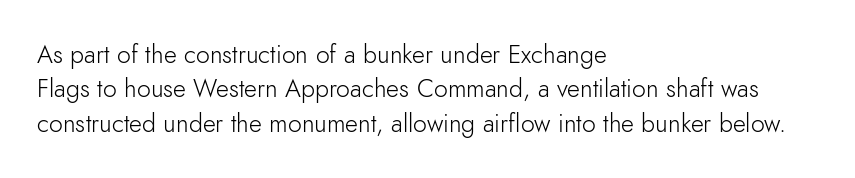
Spacing between characters is what you'd get straight out of the box. The passage shown is not underscored anywhere. The lines in this sample share a left origin and differ only in where they stop. The lines sit at an ordinary, default distance from one another. Is the type heavy? It reads as light-to-regular instead.
